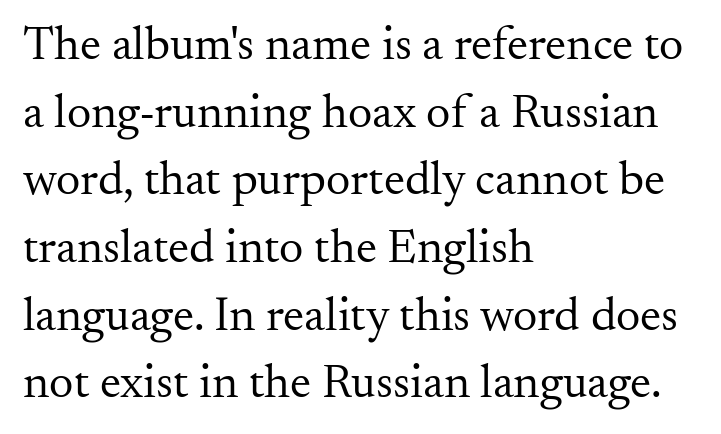
The image shows 48 px regular-weight serif type, upright; set left-aligned, normal line spacing (1.41x), normal letter spacing, not underlined; medium stroke contrast and a small x-height.
